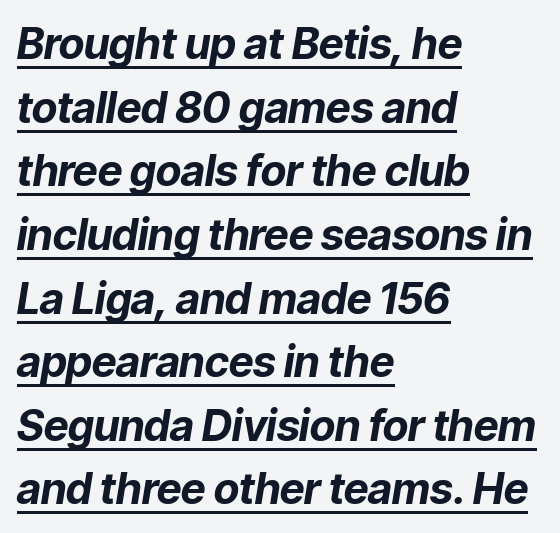
The image shows 43 px bold type, italic (leaning right); set left-aligned, normal line spacing (1.48x), normal letter spacing, underlined; low stroke contrast and a medium x-height.
